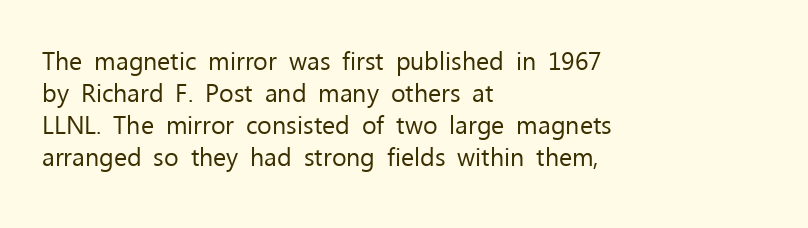
The image shows 25 px text type, upright; set left-aligned, normal line spacing (1.28x), normal letter spacing, not underlined.
